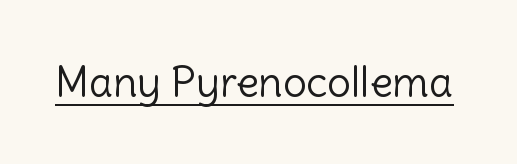
{"serif": "no", "italic": "no", "bold": "no", "weight": "light", "width": "normal", "x_height": "medium", "monospaced": "no", "underline": "yes", "letter_spacing": "normal", "letter_spacing_em": 0.0, "glyph_px": 42}
